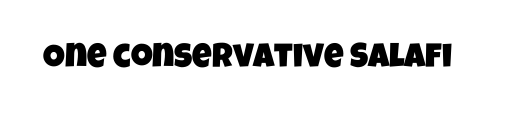
{"serif": "no", "width": "condensed", "stroke_contrast": "low", "x_height": "large", "monospaced": "no", "underline": "no", "letter_spacing": "normal", "letter_spacing_em": 0.0, "glyph_px": 34}
